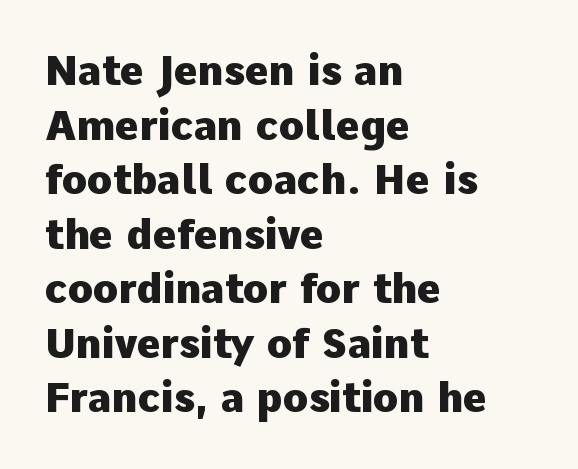
Notice how thick the strokes are: this is what a full bold looks like. Classification — sans serif. These lines are rendered in a variable-pitch font. Between one letter and the next there's only the usual sliver of space. The passage shown is not underscored anywhere.
